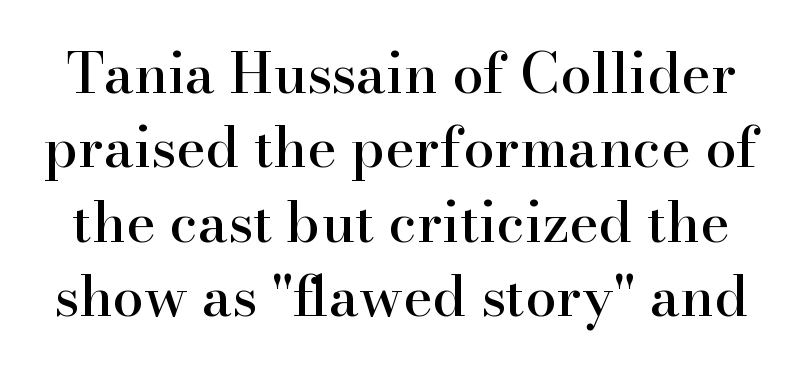
The image shows 56 px serif type, upright; set normal line spacing (1.33x), normal letter spacing, not underlined; high stroke contrast and a small x-height.
